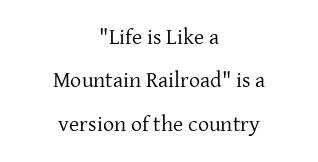
{"italic": "no", "bold": "no", "underline": "no", "align": "center", "line_spacing": "loose", "line_spacing_ratio": 1.97, "letter_spacing": "normal", "letter_spacing_em": 0.0, "glyph_px": 22}
